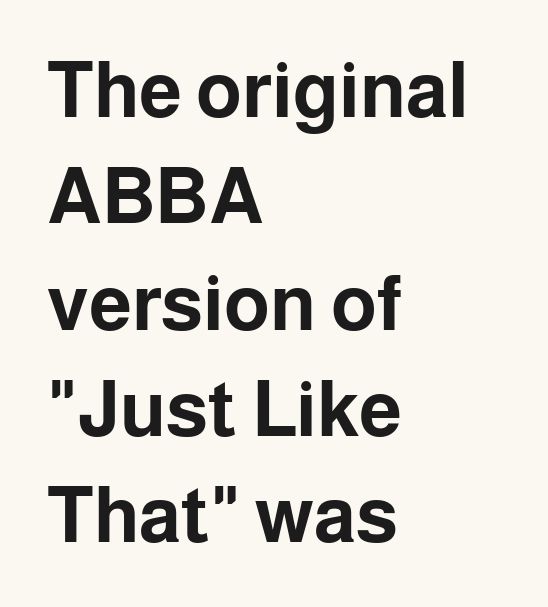
The lettering stays uniformly vertical, giving the passage a roman look. Anything drawn beneath the words? Only blank space. The rendering uses a bold face; every stroke is thick and dark. The rows are spaced the way most documents space them. Character widths vary here, with narrow letters taking less room than wide ones.
